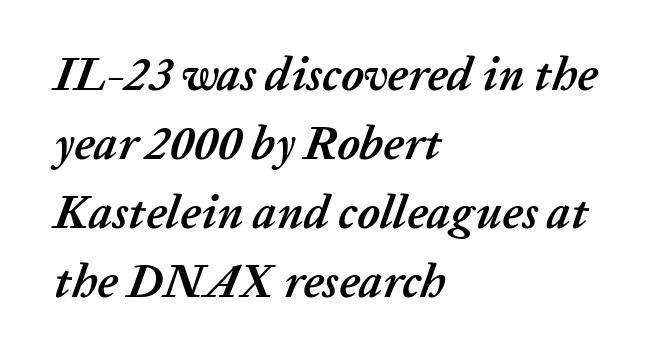
{"italic": "yes", "lean": "right", "slant_degrees": 20, "bold": "yes", "weight": "semibold", "width": "normal", "stroke_contrast": "low", "x_height": "medium", "monospaced": "no", "underline": "no", "align": "left", "line_spacing": "normal", "line_spacing_ratio": 1.47, "letter_spacing": "normal", "letter_spacing_em": 0.0, "glyph_px": 47}
